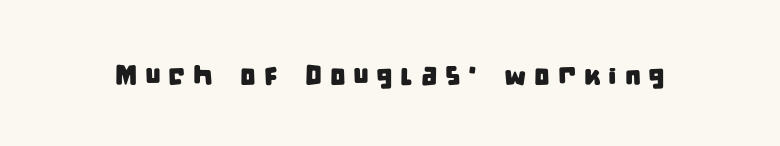
The image shows 28 px condensed sans-serif type; set unusually wide letter spacing (+0.27 em), not underlined; low stroke contrast and a large x-height.
